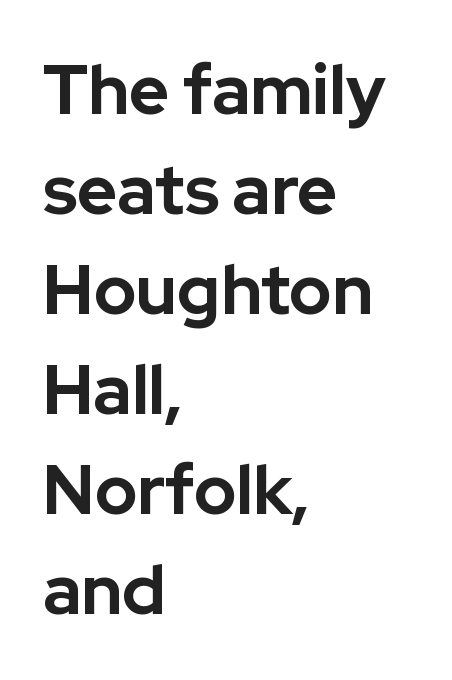
The face used here is proportionally spaced, like ordinary book or web type. The rendering uses a moderate line-height, typical for paragraphs. Unlike italic type, these characters show no tilt at all. Bare-footed words on every line. Where is the straight margin? On the left. Stroke thickness is high; the sample reads as a true bold.
